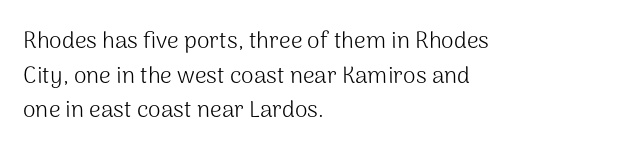
{"italic": "no", "bold": "no", "underline": "no", "align": "left", "line_spacing": "normal", "line_spacing_ratio": 1.51, "letter_spacing": "normal", "letter_spacing_em": 0.0, "glyph_px": 23}
